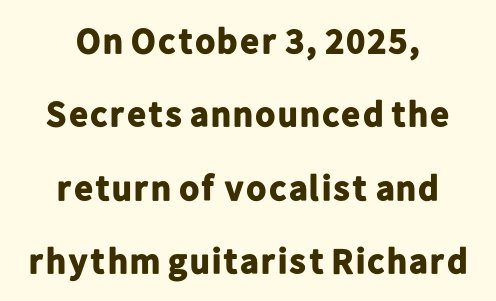
Q: Is the text bold? A: Yes.
Q: Is the text italic (slanted)? A: No, it is upright.
Q: Is the typeface a serif or a sans-serif typeface? A: Sans-serif.
Q: Is the text underlined? A: No.
Q: How is the paragraph aligned? A: Centered.
Q: Is the spacing between letters normal or unusually wide? A: Normal.
Q: Is the spacing between lines tight, normal or loose? A: Loose.
Q: Width (condensed, normal, or wide)? A: Normal.
Q: Stroke contrast? A: Low.
Q: x-height? A: Medium.
Q: Monospaced? A: No.
